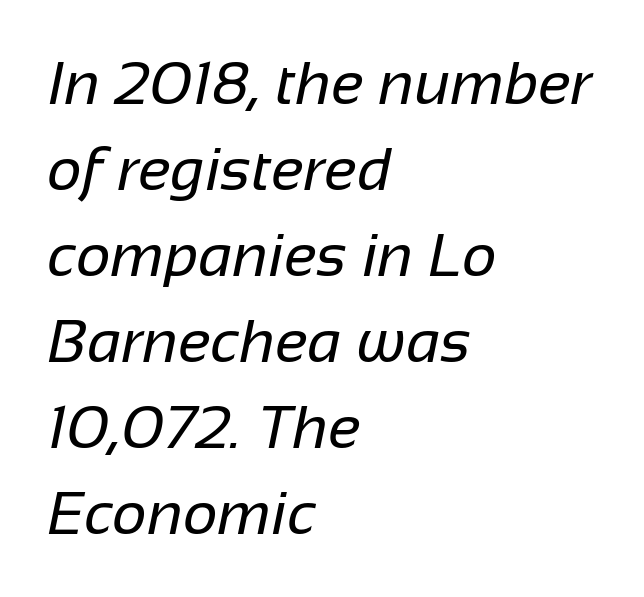
{"serif": "no", "bold": "no", "weight": "regular", "width": "normal", "stroke_contrast": "low", "x_height": "medium", "monospaced": "no", "underline": "no", "align": "left", "line_spacing": "normal", "line_spacing_ratio": 1.41, "letter_spacing": "normal", "letter_spacing_em": 0.0, "glyph_px": 61}
